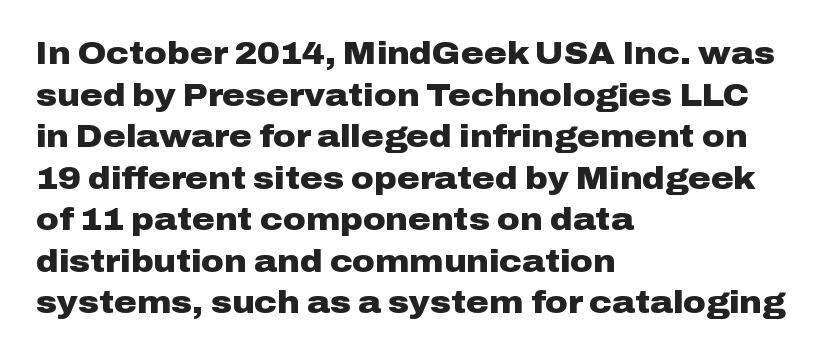
Caption: bold face, heavy strokes. The type sits square on the baseline with zero lean. A student would call this left alignment; a typographer would say flush left, rag right. Type without underlining.
